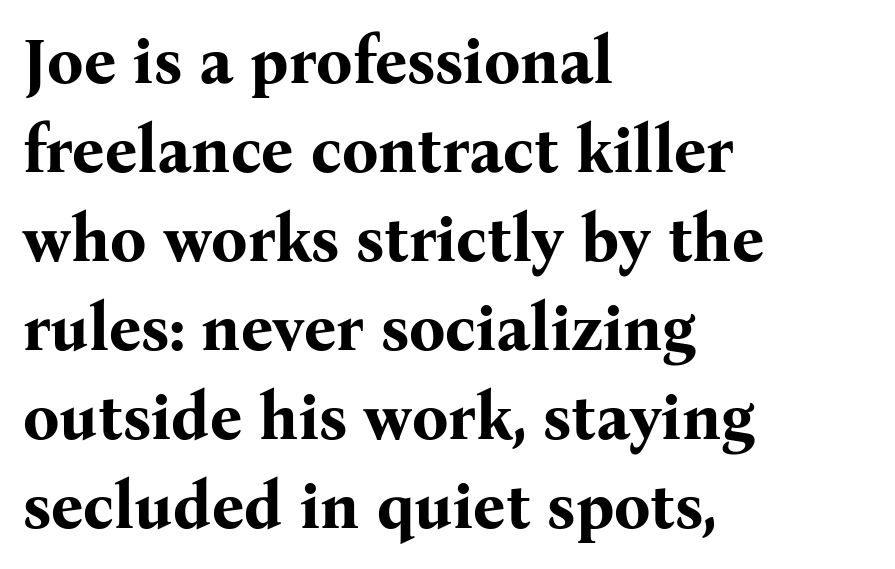
Q: Is the text bold? A: Yes.
Q: Is the text italic (slanted)? A: No, it is upright.
Q: Is the typeface a serif or a sans-serif typeface? A: Serif.
Q: Is the text underlined? A: No.
Q: How is the paragraph aligned? A: Left-aligned.
Q: Is the spacing between letters normal or unusually wide? A: Normal.
Q: Is the spacing between lines tight, normal or loose? A: Normal.
Q: Width (condensed, normal, or wide)? A: Normal.
Q: Stroke contrast? A: Medium.
Q: x-height? A: Medium.
Q: Monospaced? A: No.
